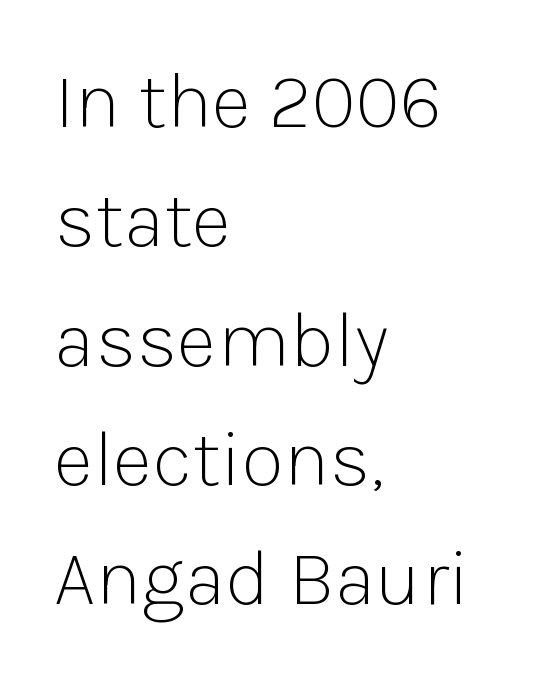
Q: Is the text bold? A: No.
Q: Is the text italic (slanted)? A: No, it is upright.
Q: Is the typeface a serif or a sans-serif typeface? A: Sans-serif.
Q: Is the text underlined? A: No.
Q: How is the paragraph aligned? A: Left-aligned.
Q: Is the spacing between letters normal or unusually wide? A: Normal.
Q: Is the spacing between lines tight, normal or loose? A: Normal.
Q: Width (condensed, normal, or wide)? A: Normal.
Q: Stroke contrast? A: Low.
Q: x-height? A: Medium.
Q: Monospaced? A: No.
